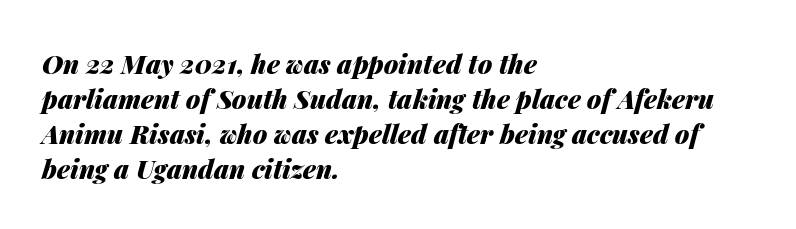
{"italic": "yes", "lean": "right", "slant_degrees": 14, "bold": "yes", "underline": "no", "align": "left", "line_spacing": "normal", "line_spacing_ratio": 1.35, "letter_spacing": "normal", "letter_spacing_em": 0.0, "glyph_px": 26}
